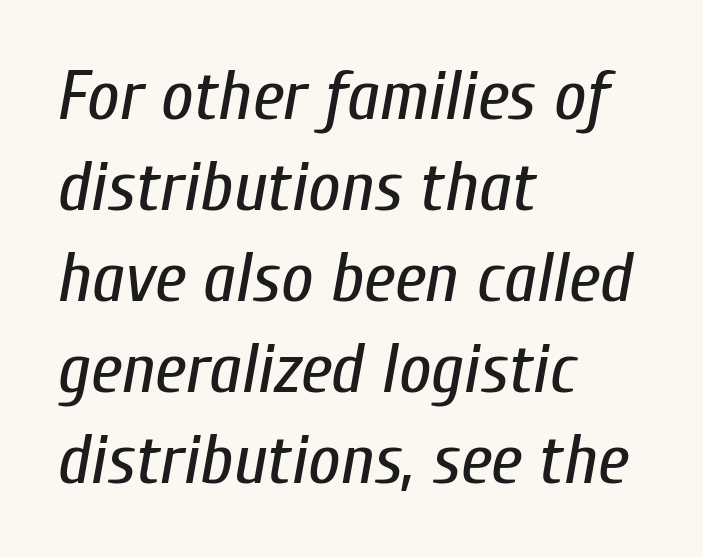
Q: Is the text bold? A: No.
Q: Is the text italic (slanted)? A: Yes, it leans right by about 10 degrees.
Q: Is the text underlined? A: No.
Q: How is the paragraph aligned? A: Left-aligned.
Q: Is the spacing between letters normal or unusually wide? A: Normal.
Q: Is the spacing between lines tight, normal or loose? A: Normal.
Q: Width (condensed, normal, or wide)? A: Condensed.
Q: Stroke contrast? A: Low.
Q: x-height? A: Medium.
Q: Monospaced? A: No.
